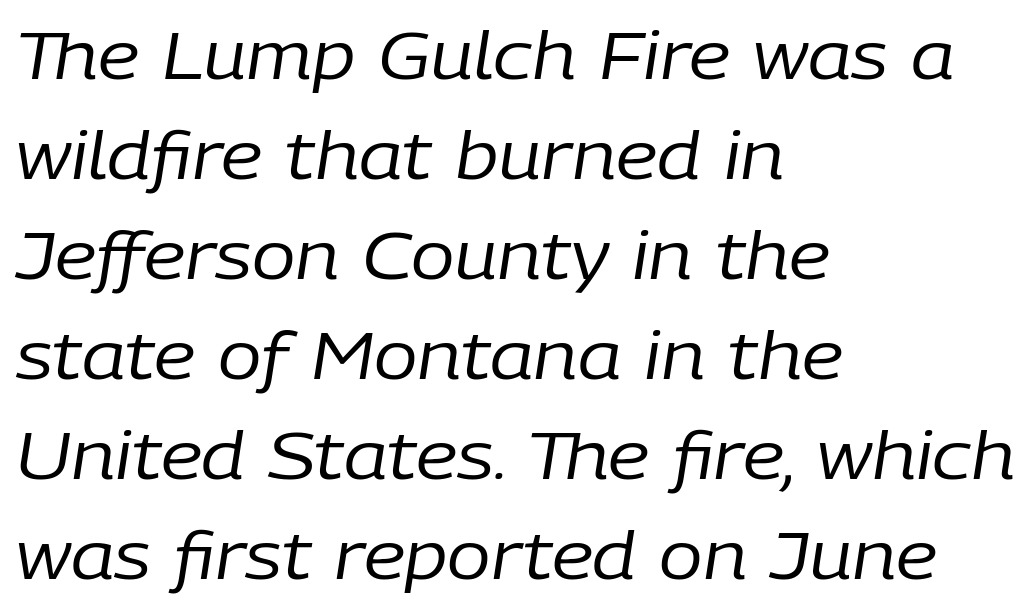
Q: Is the text bold? A: No.
Q: Is the text italic (slanted)? A: Yes, it leans right by about 9 degrees.
Q: Is the text underlined? A: No.
Q: How is the paragraph aligned? A: Left-aligned.
Q: Is the spacing between letters normal or unusually wide? A: Normal.
Q: Is the spacing between lines tight, normal or loose? A: Normal.
Q: Width (condensed, normal, or wide)? A: Normal.
Q: Stroke contrast? A: Low.
Q: x-height? A: Medium.
Q: Monospaced? A: No.
